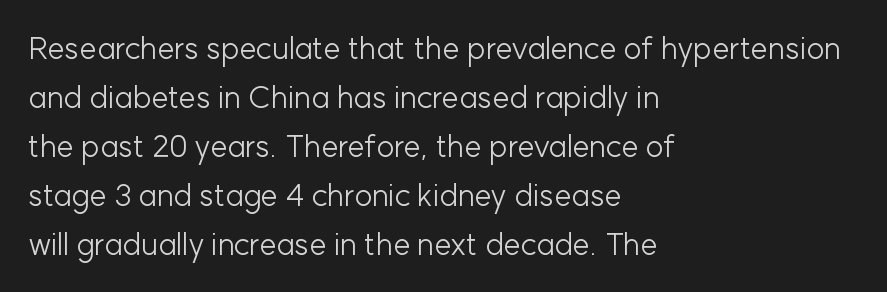
{"serif": "no", "italic": "no", "bold": "no", "weight": "light", "width": "normal", "stroke_contrast": "low", "x_height": "medium", "monospaced": "no", "underline": "no", "align": "left", "line_spacing": "normal", "line_spacing_ratio": 1.58, "letter_spacing": "normal", "letter_spacing_em": 0.0, "glyph_px": 31}
